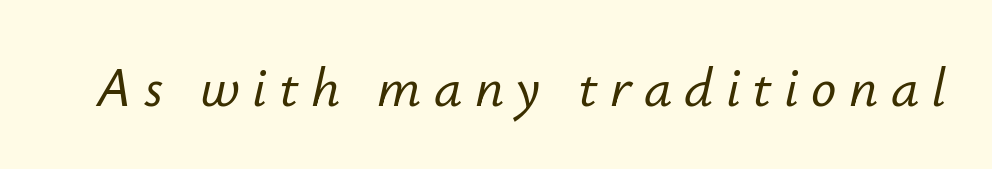
The image shows 56 px text type, italic (leaning right); set unusually wide letter spacing (+0.22 em), not underlined; low stroke contrast and a small x-height.
